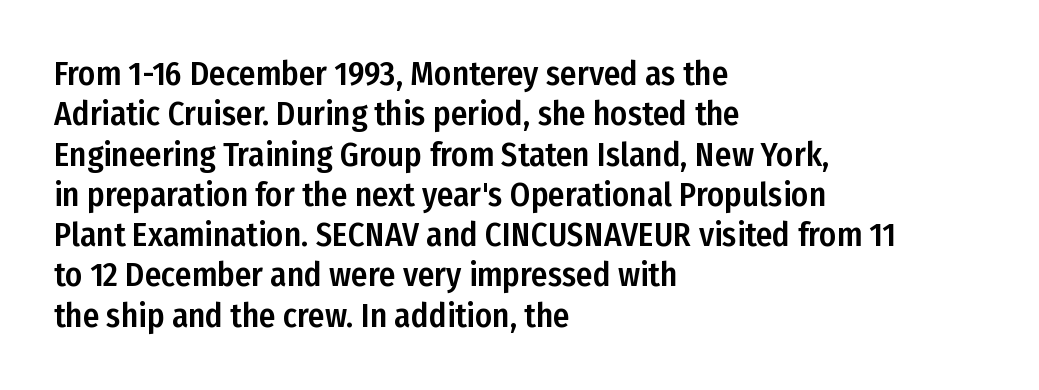
The image shows 33 px condensed sans-serif type, upright; set left-aligned, line spacing 1.22x, normal letter spacing, not underlined; low stroke contrast and a medium x-height.
